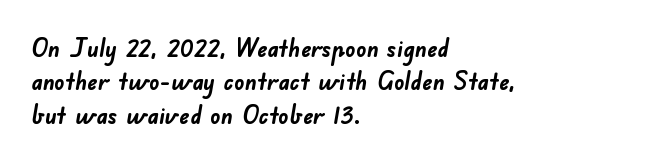
The image shows 25 px bold type; set left-aligned, normal line spacing (1.34x), normal letter spacing, not underlined.
